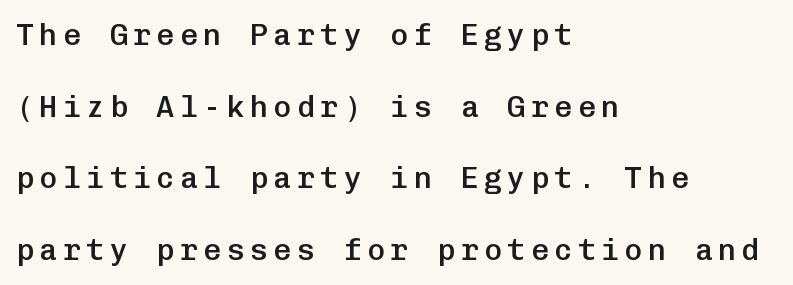
The image shows 30 px semibold sans-serif type, upright, monospaced; set left-aligned, loose line spacing (2.39x), not underlined; low stroke contrast and a medium x-height.
